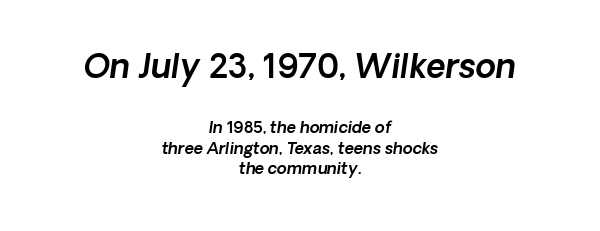
Q: Is the text italic (slanted)? A: Yes, it leans right by about 8 degrees.
Q: Is the text underlined? A: No.
Q: How is the paragraph aligned? A: Centered.
Q: Is the spacing between letters normal or unusually wide? A: Normal.
Q: Is the spacing between lines tight, normal or loose? A: Normal.
Q: Which block of text is set in a larger size, the first (top) or the second (bottom)? A: The first (top) one.
Q: Width (condensed, normal, or wide)? A: Normal.
Q: x-height? A: Medium.
Q: Monospaced? A: No.
